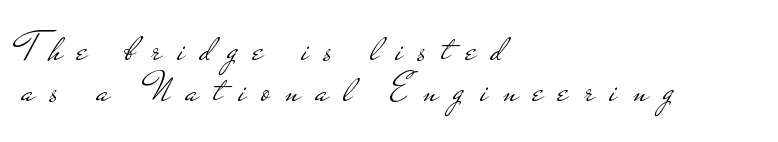
The image shows 42 px light, wide sans-serif type; set left-aligned, tight line spacing (0.98x), unusually wide letter spacing (+0.37 em), not underlined; low stroke contrast and a small x-height.
